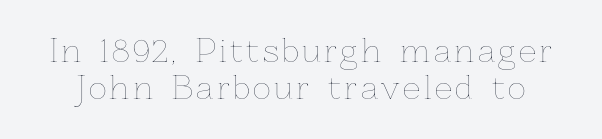
The font is comparable to plain body text, perhaps lighter. Any mark beneath the type? The region is blank. This sample has the flowing, uneven cadence of proportional lettering. The font's upright variant was chosen for this text.
